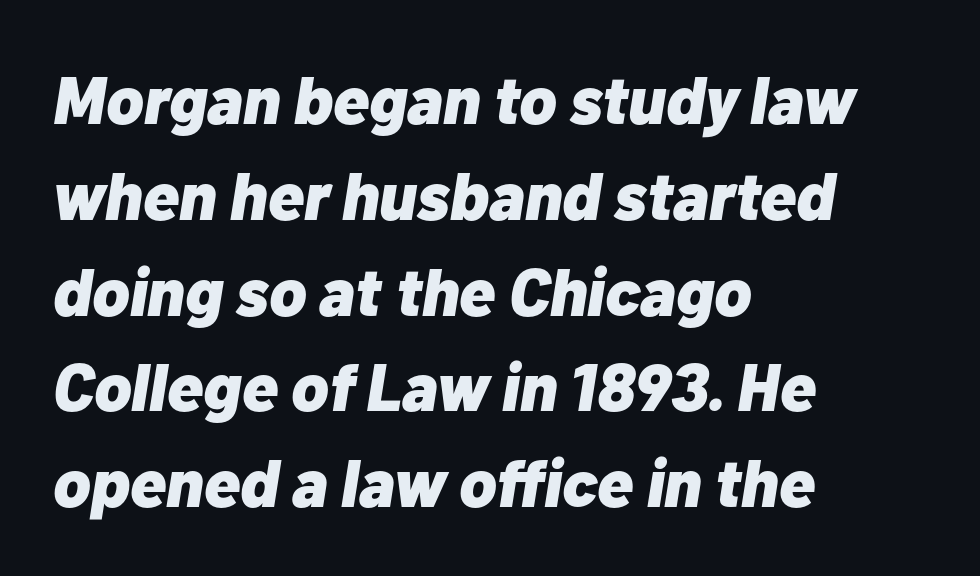
{"italic": "yes", "lean": "right", "slant_degrees": 10, "bold": "yes", "weight": "heavy", "width": "normal", "stroke_contrast": "low", "x_height": "medium", "monospaced": "no", "underline": "no", "align": "left", "line_spacing": "normal", "line_spacing_ratio": 1.43, "letter_spacing": "normal", "letter_spacing_em": 0.0, "glyph_px": 67}
